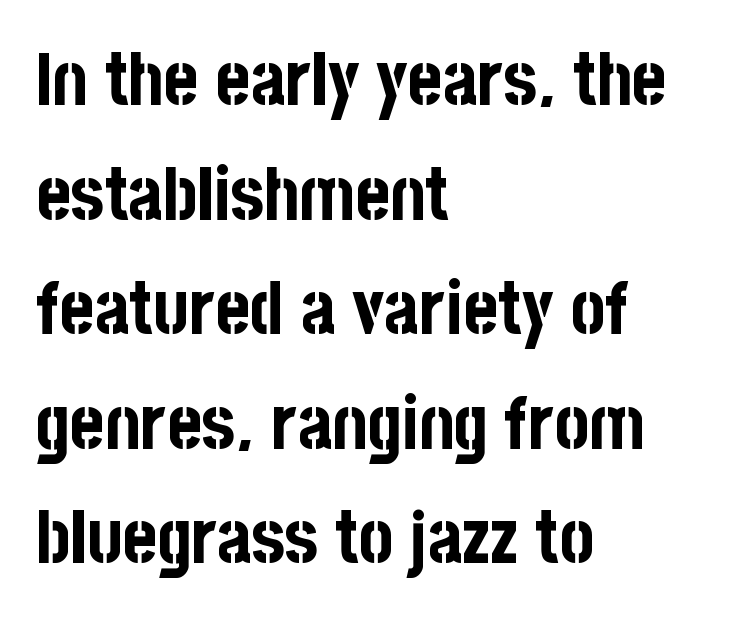
The image shows 73 px bold, condensed sans-serif type, upright; set left-aligned, normal line spacing (1.57x), normal letter spacing, not underlined; low stroke contrast and a large x-height.
